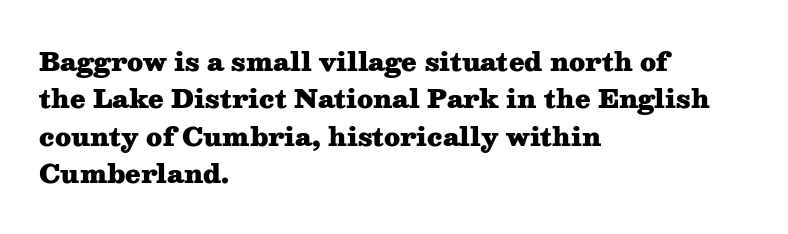
Q: Is the text bold? A: Yes.
Q: Is the text italic (slanted)? A: No, it is upright.
Q: Is the text underlined? A: No.
Q: How is the paragraph aligned? A: Left-aligned.
Q: Is the spacing between letters normal or unusually wide? A: Normal.
Q: Is the spacing between lines tight, normal or loose? A: Normal.
